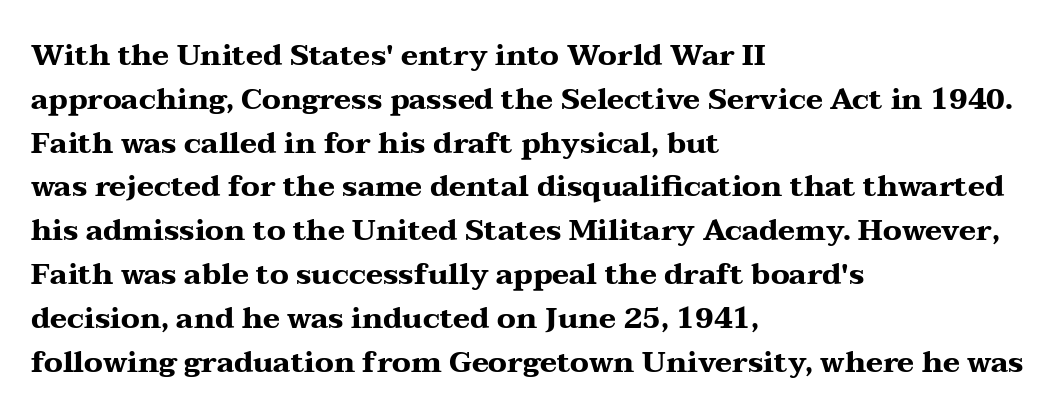
Q: Is the text bold? A: Yes.
Q: Is the text italic (slanted)? A: No, it is upright.
Q: Is the typeface a serif or a sans-serif typeface? A: Serif.
Q: Is the text underlined? A: No.
Q: How is the paragraph aligned? A: Left-aligned.
Q: Is the spacing between letters normal or unusually wide? A: Normal.
Q: Is the spacing between lines tight, normal or loose? A: Normal.
Q: Width (condensed, normal, or wide)? A: Wide.
Q: Stroke contrast? A: Medium.
Q: x-height? A: Medium.
Q: Monospaced? A: No.
